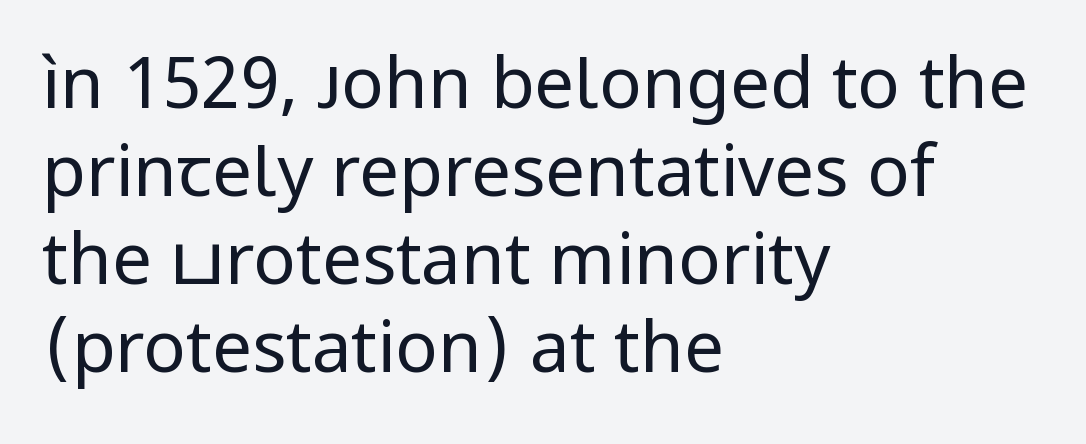
Nothing heavy about these letters — not bold at all. Honestly, the letter spacing is just normal — you wouldn't notice it. Classification — sans serif. Rule under the text: the space is simply empty.
